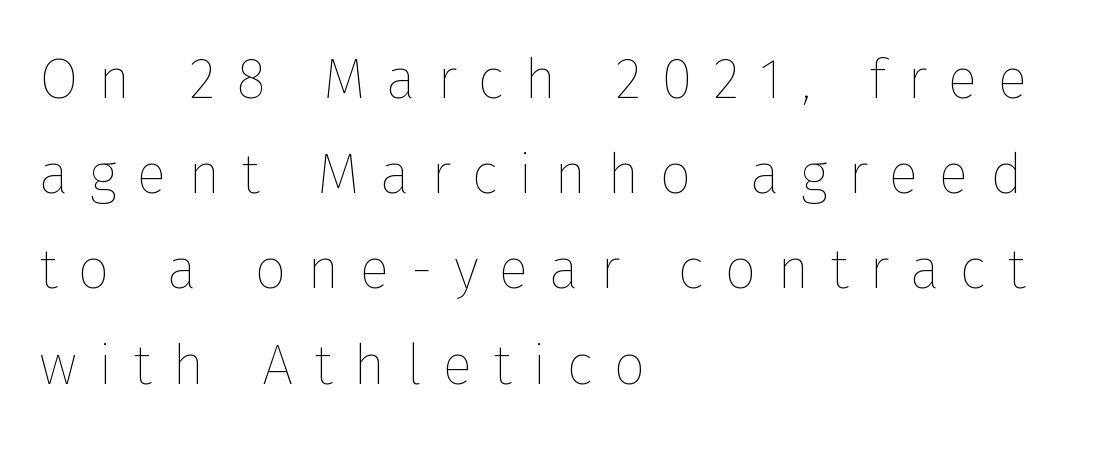
The image shows 56 px thin type, upright; set left-aligned, normal line spacing (1.7x), unusually wide letter spacing (+0.37 em), not underlined; low stroke contrast and a medium x-height.
